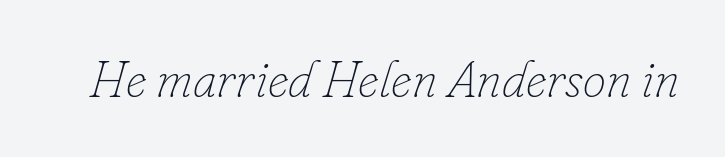
{"italic": "yes", "lean": "right", "slant_degrees": 16, "bold": "no", "weight": "thin", "width": "normal", "stroke_contrast": "low", "x_height": "small", "monospaced": "no", "underline": "no", "letter_spacing": "normal", "letter_spacing_em": 0.0, "glyph_px": 52}
